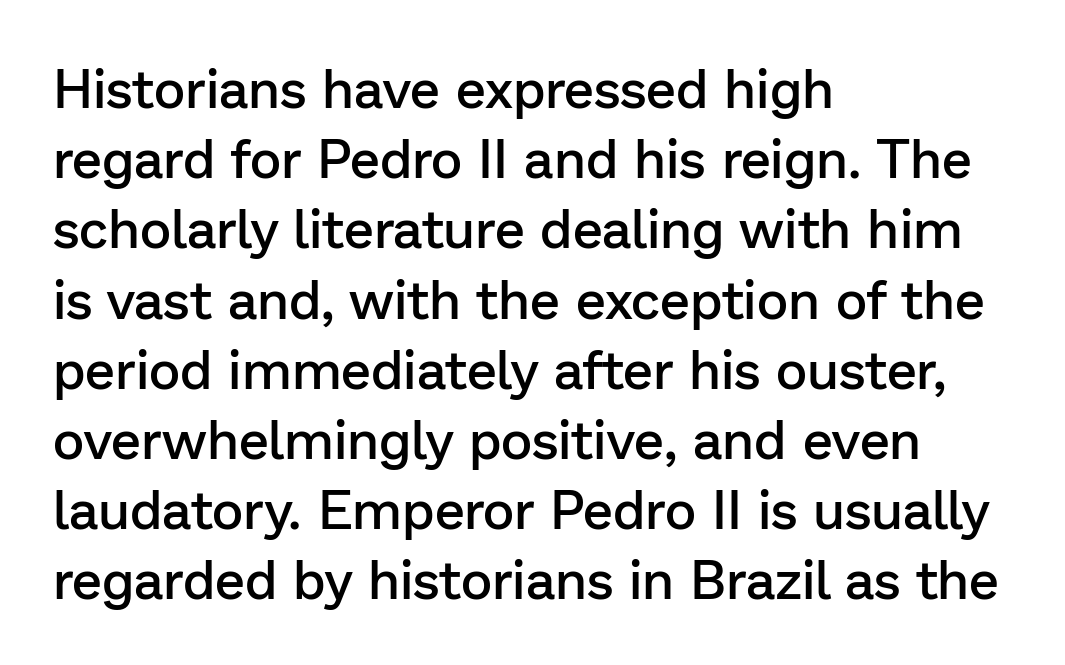
Check the space under the baseline: it is left empty. Honestly, the row spacing looks completely unremarkable. Notice how the passage keeps a crisp vertical edge on the left only. Caption: semibold face, moderately heavy strokes. The face used here is proportionally spaced, like ordinary book or web type. No feet cap the strokes, marking this as sans-serif type.
